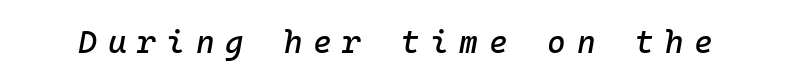
Q: Is the text italic (slanted)? A: Yes, it leans right by about 10 degrees.
Q: Is the text underlined? A: No.
Q: Is the spacing between letters normal or unusually wide? A: Unusually wide.
Q: Width (condensed, normal, or wide)? A: Normal.
Q: Stroke contrast? A: Low.
Q: x-height? A: Medium.
Q: Monospaced? A: Yes.
